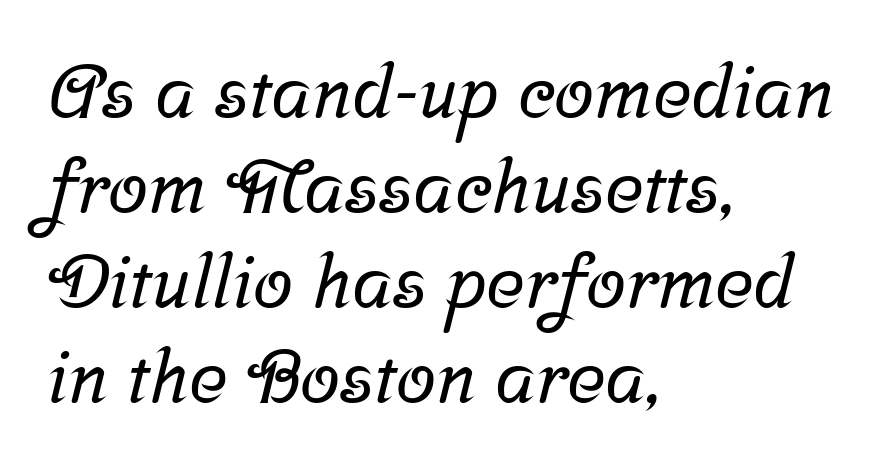
The ragged edge is on the right, which tells us the setting is flush left. The type is set solid horizontally, with unmodified tracking. No word sits above an underline. Looks like regular typesetting: each glyph gets only the width it needs. The passage shown stacks its lines at a standard gap.
